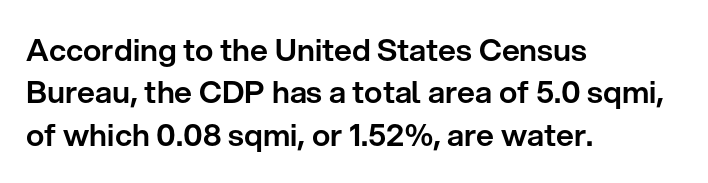
{"serif": "no", "italic": "no", "width": "normal", "stroke_contrast": "low", "x_height": "medium", "monospaced": "no", "underline": "no", "align": "left", "line_spacing": "normal", "line_spacing_ratio": 1.37, "letter_spacing": "normal", "letter_spacing_em": 0.0, "glyph_px": 31}
